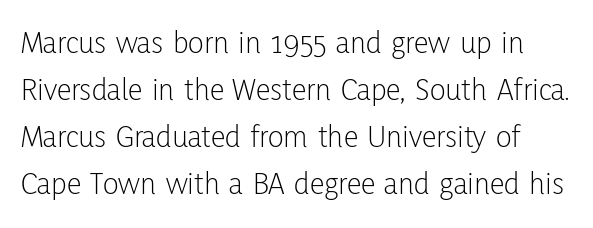
Spacing between characters is what you'd get straight out of the box. Stroke terminals: plain, sans-serif. Notice how the stems are strictly vertical — no italics here. Weight: in the light-to-regular range. The vertical gap from one line to the next is medium.
